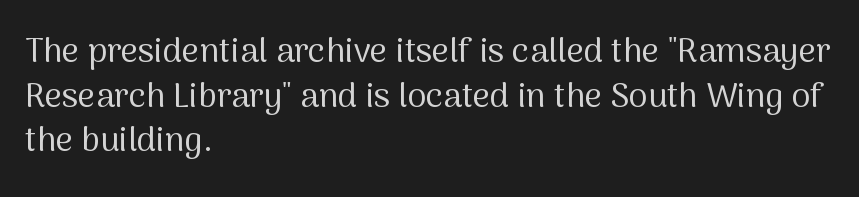
The image shows 34 px regular-weight sans-serif type, upright; set left-aligned, normal line spacing (1.31x), normal letter spacing, not underlined; medium stroke contrast and a medium x-height.
